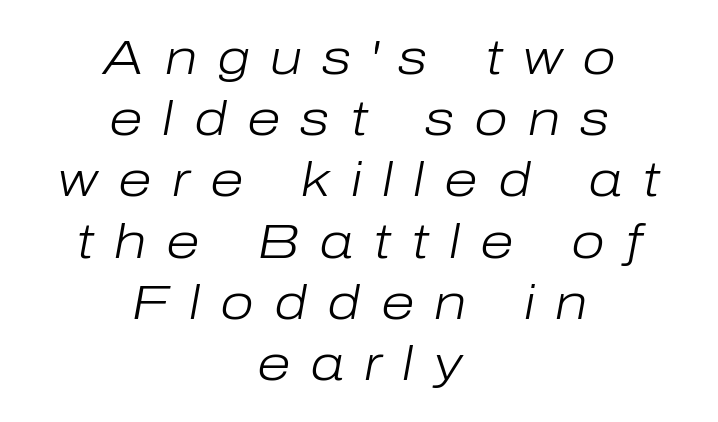
The image shows 49 px light type, italic (leaning right); set centered, normal line spacing (1.25x), unusually wide letter spacing (+0.41 em), not underlined; low stroke contrast and a medium x-height.
